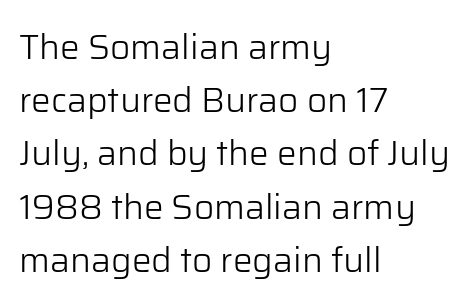
The image shows 35 px light sans-serif type, upright; set left-aligned, normal line spacing (1.52x), normal letter spacing, not underlined; low stroke contrast and a medium x-height.
